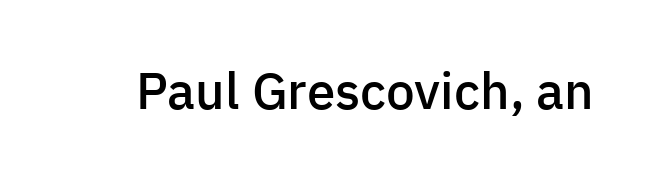
The letterforms sit shoulder to shoulder at normal distance. Note the varied advance widths — an 'i' is clearly narrower than an 'm'. Observe the absence of serifs on each vertical stroke in this sample. A semibold gives these letters moderate extra thickness, short of bold.
